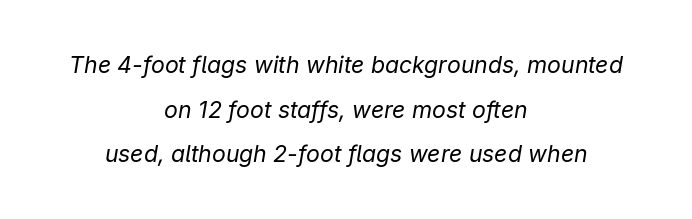
{"italic": "yes", "lean": "right", "slant_degrees": 9, "bold": "no", "underline": "no", "align": "center", "line_spacing": "loose", "line_spacing_ratio": 1.94, "letter_spacing": "normal", "letter_spacing_em": 0.0, "glyph_px": 23}
